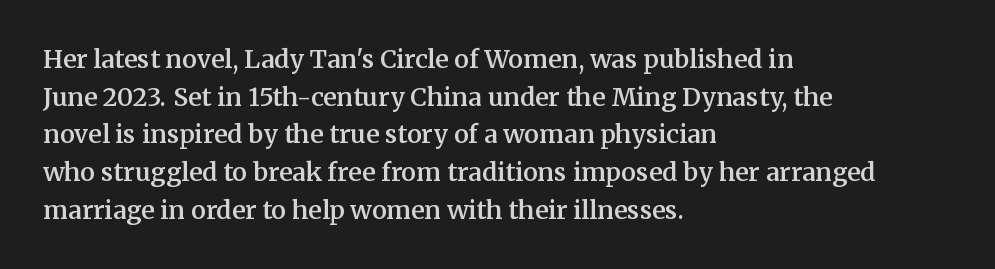
Q: Is the text bold? A: Semi-bold.
Q: Is the text italic (slanted)? A: No, it is upright.
Q: Is the text underlined? A: No.
Q: How is the paragraph aligned? A: Left-aligned.
Q: Is the spacing between letters normal or unusually wide? A: Normal.
Q: Is the spacing between lines tight, normal or loose? A: Normal.
